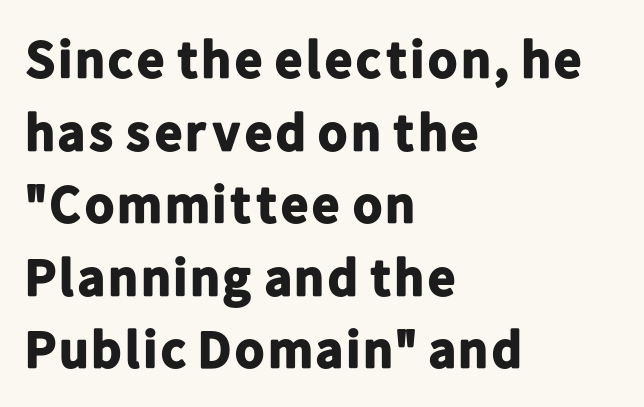
{"serif": "no", "italic": "no", "bold": "yes", "weight": "bold", "width": "normal", "stroke_contrast": "low", "x_height": "medium", "monospaced": "no", "underline": "no", "align": "left", "line_spacing": "normal", "line_spacing_ratio": 1.37, "letter_spacing": "normal", "letter_spacing_em": 0.0, "glyph_px": 53}
